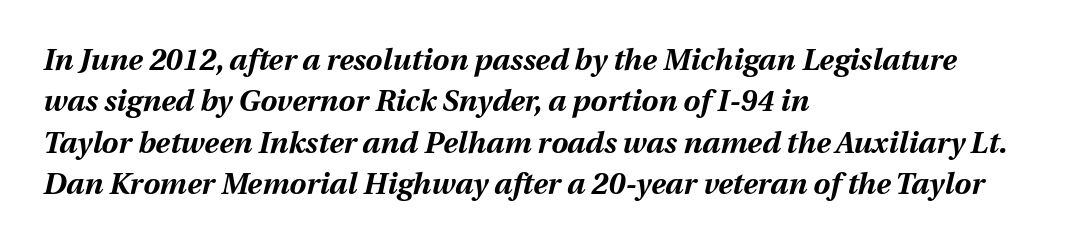
{"italic": "yes", "lean": "right", "slant_degrees": 12, "bold": "yes", "weight": "bold", "width": "normal", "stroke_contrast": "medium", "x_height": "medium", "monospaced": "no", "underline": "no", "align": "left", "line_spacing": "normal", "line_spacing_ratio": 1.38, "letter_spacing": "normal", "letter_spacing_em": 0.0, "glyph_px": 30}
